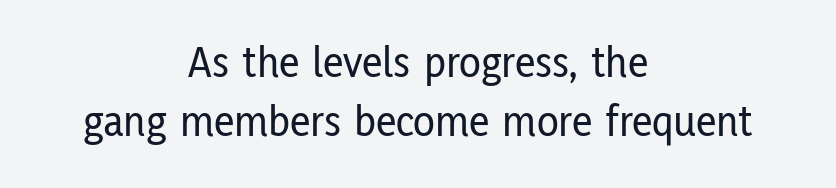
The image shows 45 px condensed sans-serif type, upright; set centered, normal line spacing (1.32x), normal letter spacing, not underlined; low stroke contrast and a medium x-height.
